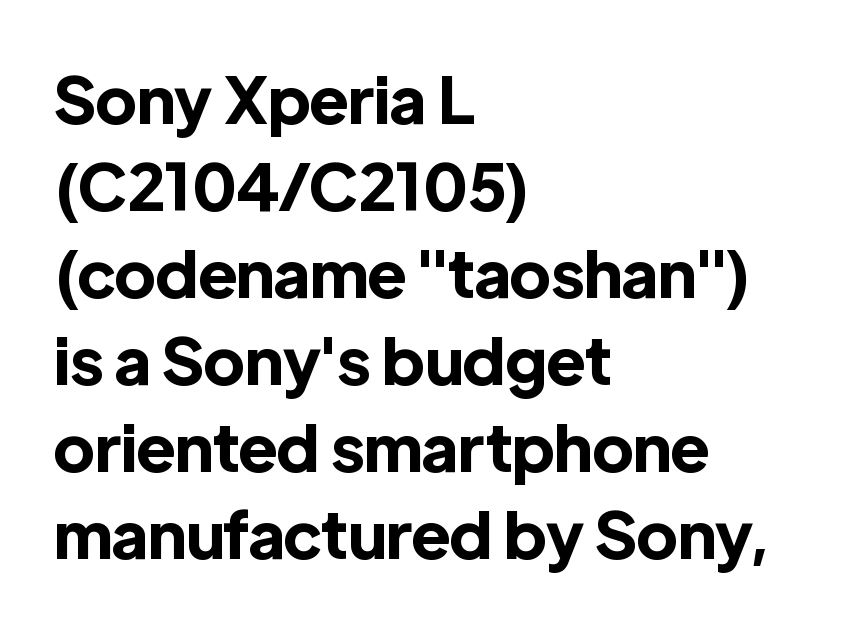
Q: Is the text bold? A: Yes.
Q: Is the text italic (slanted)? A: No, it is upright.
Q: Is the typeface a serif or a sans-serif typeface? A: Sans-serif.
Q: Is the text underlined? A: No.
Q: How is the paragraph aligned? A: Left-aligned.
Q: Is the spacing between letters normal or unusually wide? A: Normal.
Q: Is the spacing between lines tight, normal or loose? A: Normal.
Q: Width (condensed, normal, or wide)? A: Normal.
Q: x-height? A: Medium.
Q: Monospaced? A: No.
